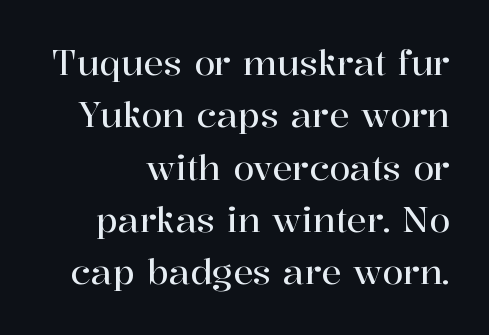
The image shows 34 px serif type, upright; set normal line spacing (1.54x), normal letter spacing, not underlined; high stroke contrast and a medium x-height.
